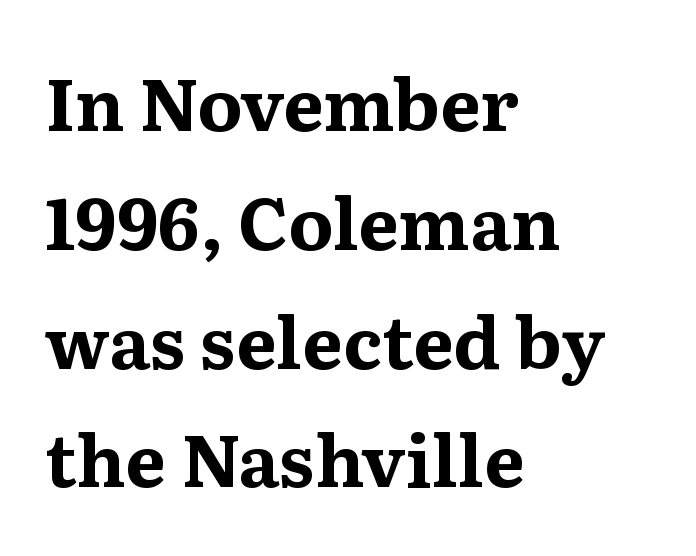
{"serif": "yes", "italic": "no", "bold": "yes", "weight": "bold", "width": "normal", "stroke_contrast": "medium", "x_height": "medium", "monospaced": "no", "underline": "no", "align": "left", "line_spacing": "normal", "line_spacing_ratio": 1.65, "letter_spacing": "normal", "letter_spacing_em": 0.0, "glyph_px": 72}
